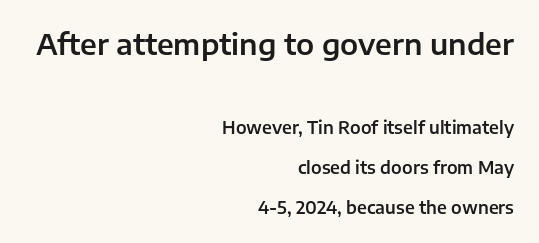
A typesetter would call this proportional, since set widths differ per character. Tracking value appears to be zero — textbook default spacing. Italic: no, the glyphs are upright roman. In CSS terms this would be text-align: right. Successive baselines arrive slowly, with a big drop between each. Honestly, there is no underline to notice here at all.
